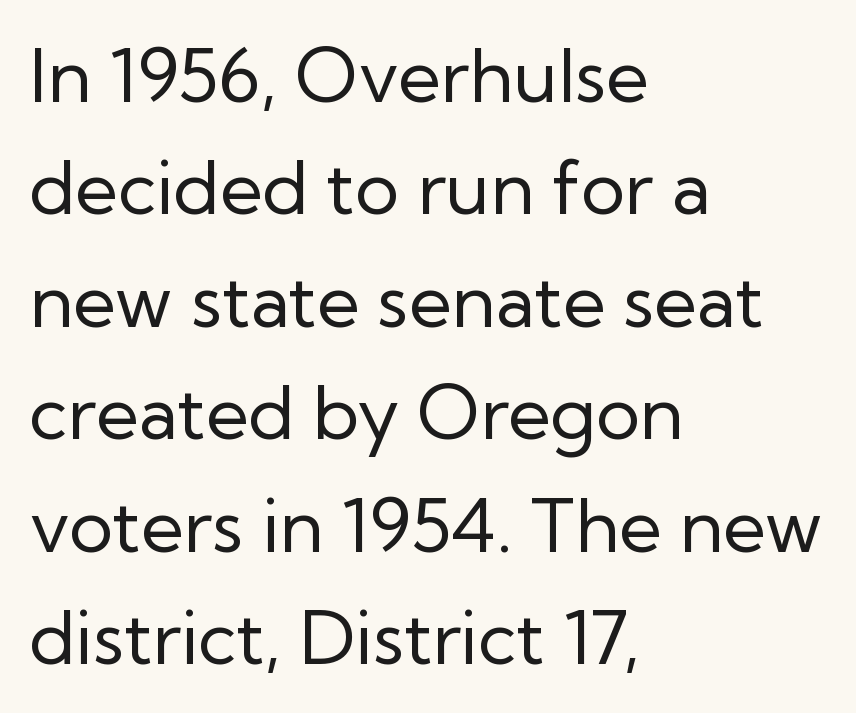
Q: Is the text bold? A: No.
Q: Is the text italic (slanted)? A: No, it is upright.
Q: Is the typeface a serif or a sans-serif typeface? A: Sans-serif.
Q: Is the text underlined? A: No.
Q: How is the paragraph aligned? A: Left-aligned.
Q: Is the spacing between letters normal or unusually wide? A: Normal.
Q: Is the spacing between lines tight, normal or loose? A: Normal.
Q: Width (condensed, normal, or wide)? A: Normal.
Q: Stroke contrast? A: Low.
Q: x-height? A: Medium.
Q: Monospaced? A: No.
